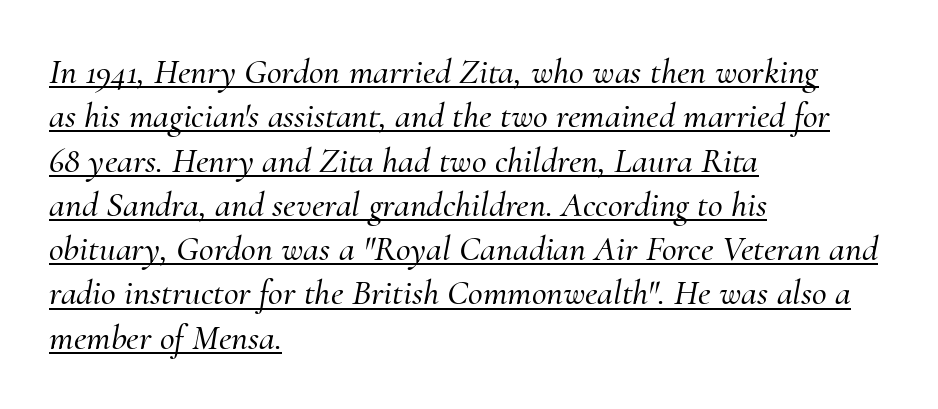
Q: Is the text italic (slanted)? A: Yes, it leans right by about 10 degrees.
Q: Is the typeface a serif or a sans-serif typeface? A: Serif.
Q: Is the text underlined? A: Yes.
Q: How is the paragraph aligned? A: Left-aligned.
Q: Is the spacing between letters normal or unusually wide? A: Normal.
Q: Width (condensed, normal, or wide)? A: Normal.
Q: Stroke contrast? A: Medium.
Q: x-height? A: Small.
Q: Monospaced? A: No.
